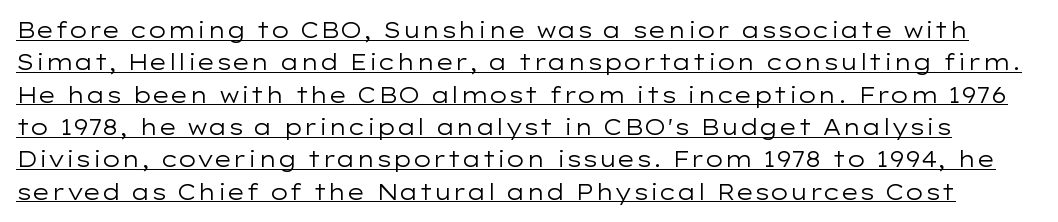
{"italic": "no", "bold": "no", "underline": "yes", "line_spacing": "normal", "line_spacing_ratio": 1.47, "letter_spacing": "normal", "letter_spacing_em": 0.0, "glyph_px": 22}
